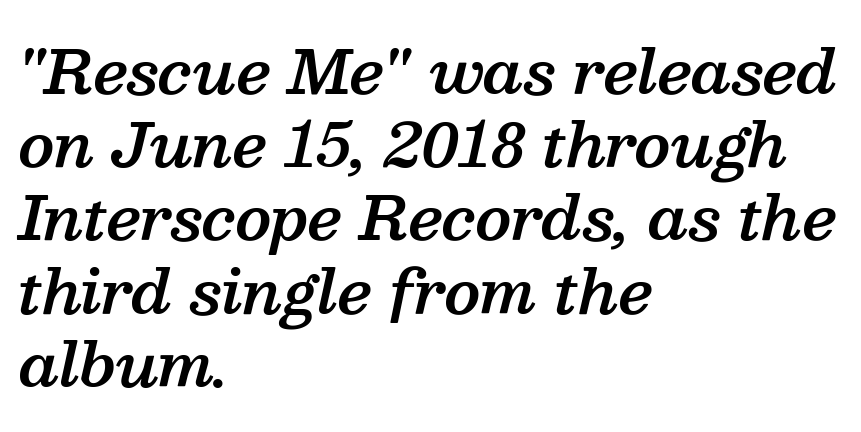
The image shows 60 px semibold serif type, italic (leaning right); set left-aligned, line spacing 1.22x, normal letter spacing, not underlined; medium stroke contrast and a medium x-height.
